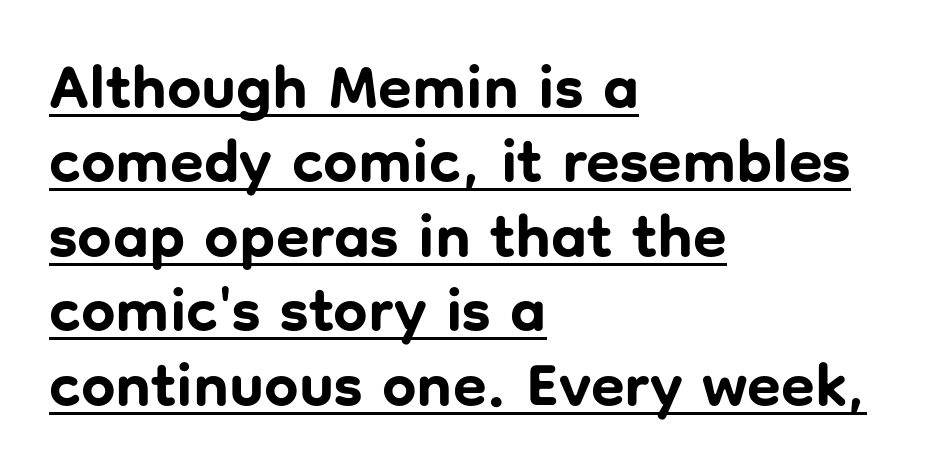
{"serif": "no", "italic": "no", "bold": "yes", "weight": "bold", "width": "normal", "stroke_contrast": "low", "x_height": "medium", "monospaced": "no", "underline": "yes", "align": "left", "line_spacing_ratio": 1.22, "letter_spacing": "normal", "letter_spacing_em": 0.0, "glyph_px": 61}
